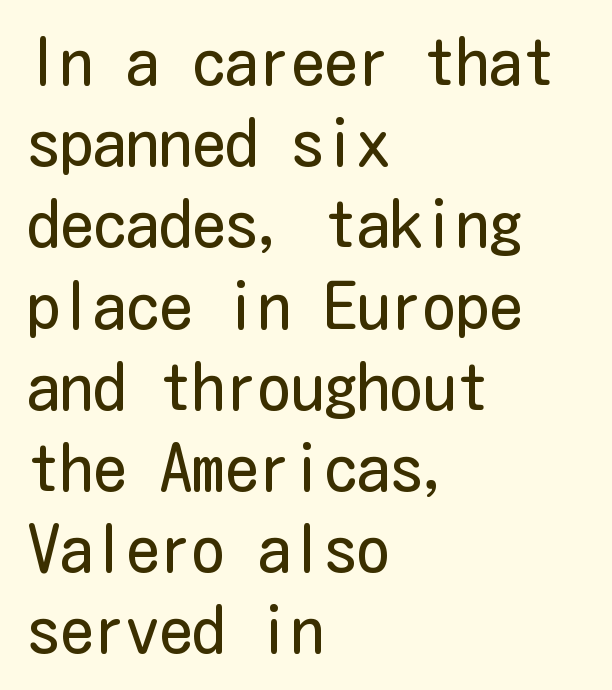
Every character sits straight up, as roman type does. On a weight scale, this lands at 450 or below. The letterforms sit shoulder to shoulder at normal distance. Beneath every word, the page is bare. Alignment: flush left.
